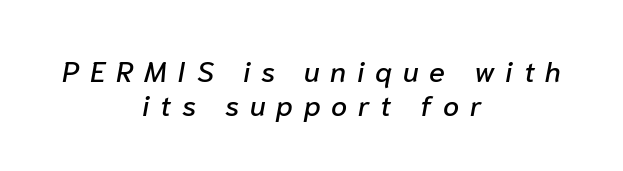
{"italic": "yes", "lean": "right", "slant_degrees": 10, "width": "normal", "stroke_contrast": "low", "x_height": "medium", "monospaced": "no", "underline": "no", "align": "center", "line_spacing_ratio": 1.17, "letter_spacing": "wide", "letter_spacing_em": 0.37, "glyph_px": 29}
